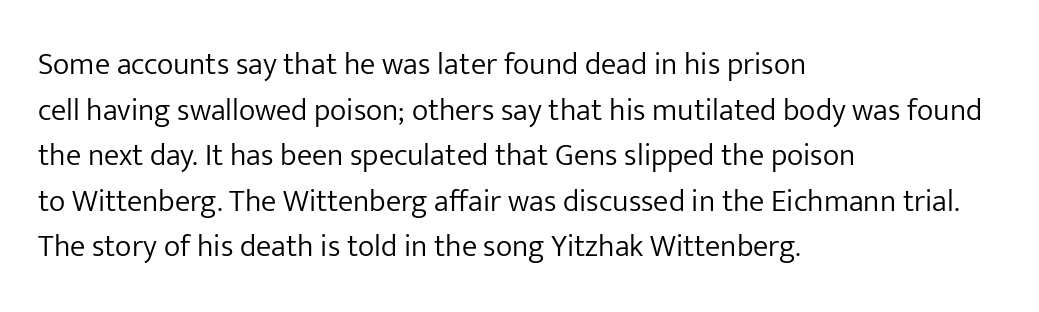
Q: Is the text bold? A: No.
Q: Is the text italic (slanted)? A: No, it is upright.
Q: Is the typeface a serif or a sans-serif typeface? A: Sans-serif.
Q: Is the text underlined? A: No.
Q: How is the paragraph aligned? A: Left-aligned.
Q: Is the spacing between letters normal or unusually wide? A: Normal.
Q: Is the spacing between lines tight, normal or loose? A: Normal.
Q: Width (condensed, normal, or wide)? A: Normal.
Q: Stroke contrast? A: Low.
Q: x-height? A: Medium.
Q: Monospaced? A: No.
